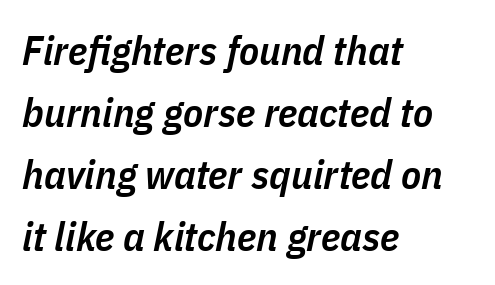
Q: Is the text bold? A: Semi-bold.
Q: Is the text italic (slanted)? A: Yes, it leans right by about 11 degrees.
Q: Is the text underlined? A: No.
Q: How is the paragraph aligned? A: Left-aligned.
Q: Is the spacing between letters normal or unusually wide? A: Normal.
Q: Is the spacing between lines tight, normal or loose? A: Normal.
Q: Width (condensed, normal, or wide)? A: Condensed.
Q: Stroke contrast? A: Low.
Q: x-height? A: Medium.
Q: Monospaced? A: No.
